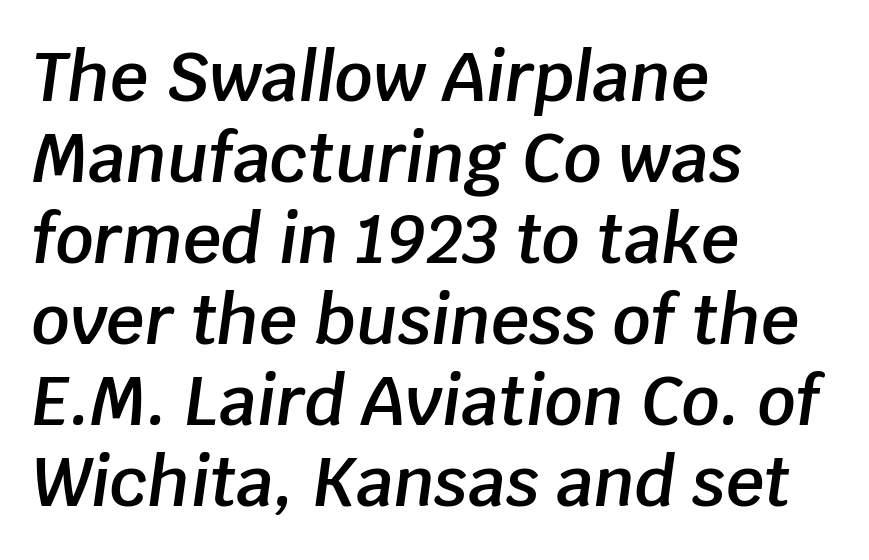
The image shows 67 px semibold type, italic (leaning right); set left-aligned, line spacing 1.21x, normal letter spacing, not underlined; low stroke contrast and a large x-height.
